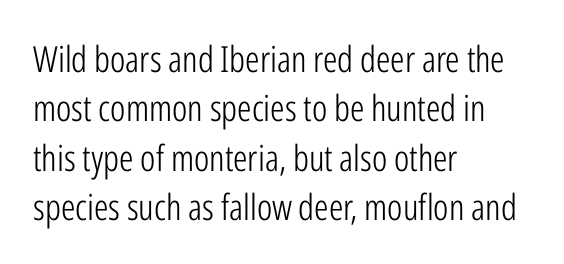
Q: Is the text bold? A: No.
Q: Is the text italic (slanted)? A: No, it is upright.
Q: Is the typeface a serif or a sans-serif typeface? A: Sans-serif.
Q: Is the text underlined? A: No.
Q: How is the paragraph aligned? A: Left-aligned.
Q: Is the spacing between letters normal or unusually wide? A: Normal.
Q: Is the spacing between lines tight, normal or loose? A: Normal.
Q: Width (condensed, normal, or wide)? A: Condensed.
Q: Stroke contrast? A: Low.
Q: x-height? A: Medium.
Q: Monospaced? A: No.
